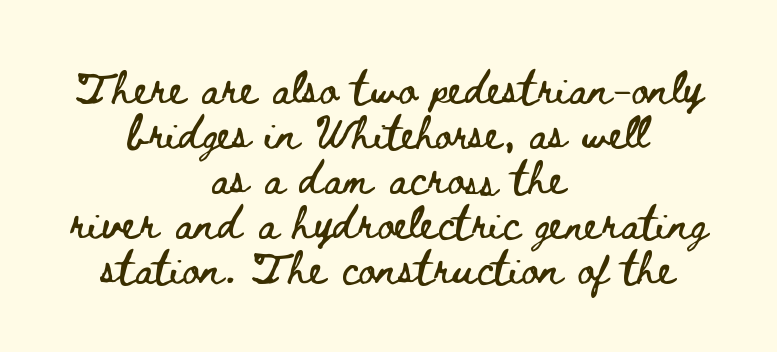
The image shows 33 px wide type; set centered, normal line spacing (1.36x), normal letter spacing, not underlined; low stroke contrast and a small x-height.
